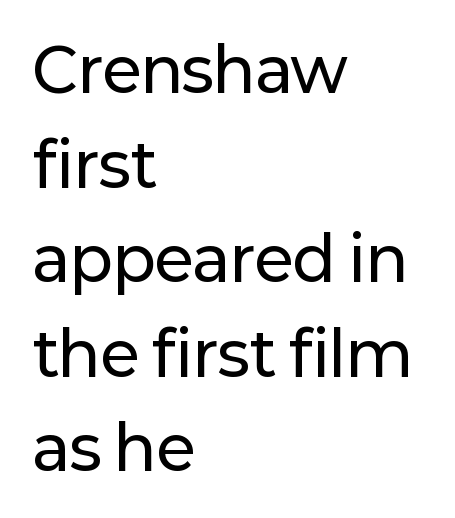
The image shows 61 px sans-serif type, upright; set left-aligned, normal line spacing (1.55x), normal letter spacing, not underlined; low stroke contrast and a medium x-height.
